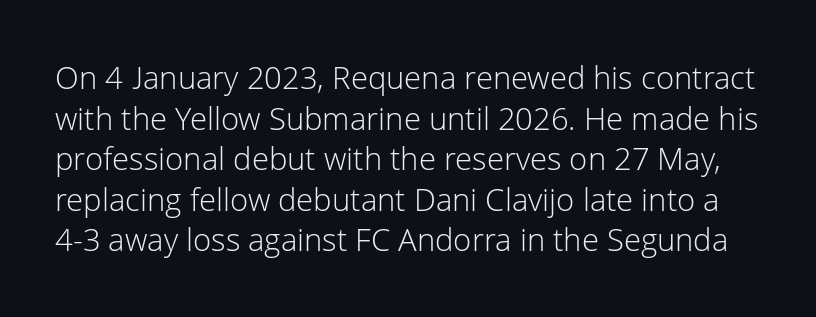
The image shows 31 px light sans-serif type, upright; set normal line spacing (1.31x), normal letter spacing, not underlined; low stroke contrast and a medium x-height.
